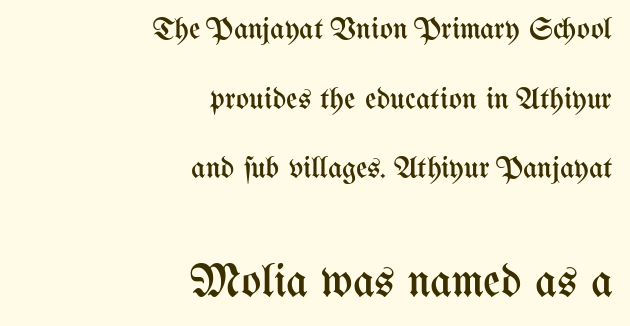
The tracking reads as untouched default to a designer's eye. Does the bottom block carry the larger type? Yes, it does. Whoever set this chose breathing room over compactness in the vertical rhythm. Letters rest on an invisible, unmarked baseline. Proportional: the letters do not fall into vertical columns. This is not heavy type; no bold has been used.
